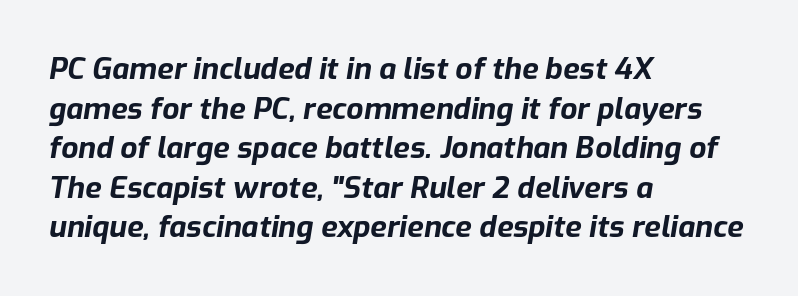
{"italic": "yes", "lean": "right", "slant_degrees": 9, "bold": "yes", "weight": "bold", "width": "normal", "stroke_contrast": "low", "x_height": "medium", "monospaced": "no", "underline": "no", "align": "left", "line_spacing": "normal", "line_spacing_ratio": 1.32, "letter_spacing": "normal", "letter_spacing_em": 0.0, "glyph_px": 30}
